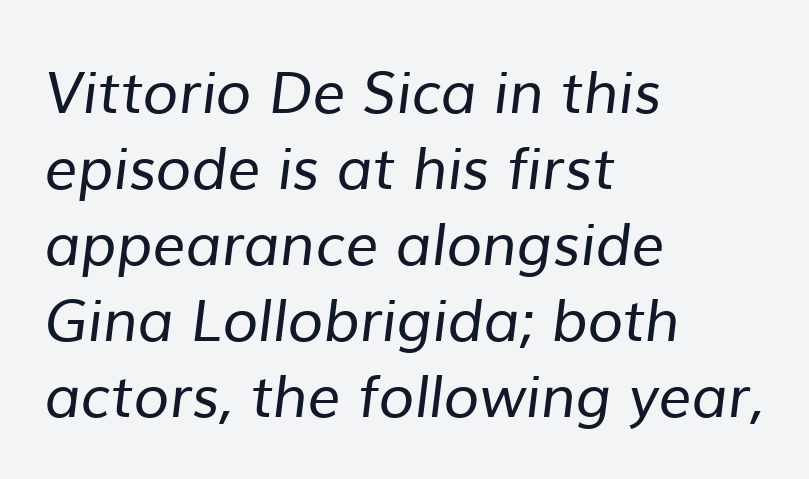
{"serif": "no", "bold": "no", "weight": "regular", "width": "normal", "stroke_contrast": "low", "x_height": "medium", "monospaced": "no", "underline": "no", "align": "left", "line_spacing": "normal", "line_spacing_ratio": 1.31, "letter_spacing": "normal", "letter_spacing_em": 0.0, "glyph_px": 58}
